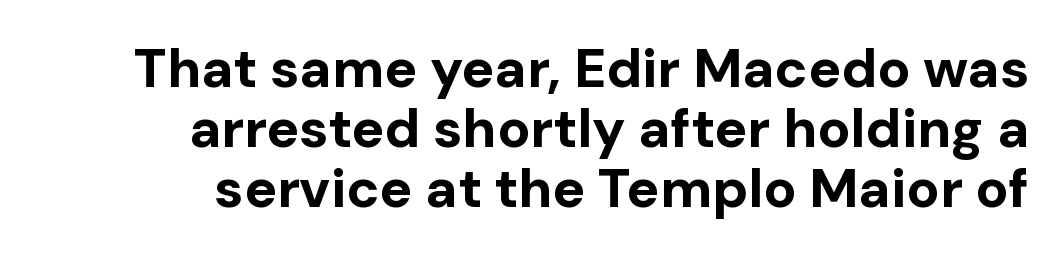
{"serif": "no", "italic": "no", "bold": "yes", "weight": "bold", "width": "normal", "stroke_contrast": "low", "x_height": "medium", "monospaced": "no", "underline": "no", "align": "right", "line_spacing": "tight", "line_spacing_ratio": 1.09, "letter_spacing": "normal", "letter_spacing_em": 0.0, "glyph_px": 55}
